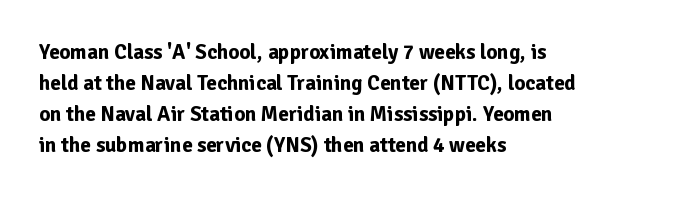
These lines keep a tight, regular rhythm from letter to letter. The typesetting leans heavy: a genuine bold. Line beginnings align vertically; line endings do not. If you drew a line through each stem, it would be perfectly vertical. Letters rest on an invisible, unmarked baseline.
